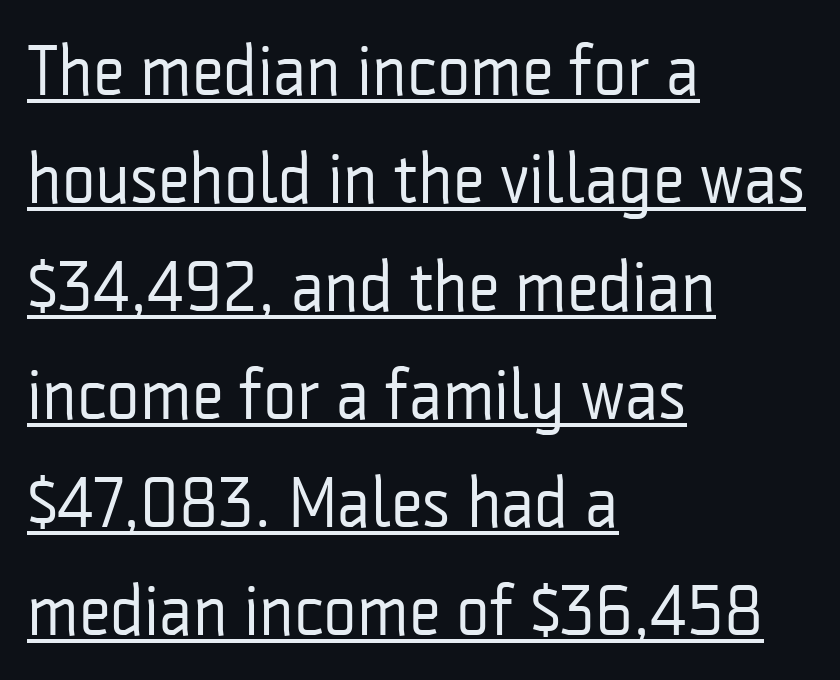
{"serif": "no", "italic": "no", "bold": "no", "weight": "regular", "width": "condensed", "stroke_contrast": "low", "x_height": "medium", "monospaced": "no", "underline": "yes", "align": "left", "line_spacing": "normal", "line_spacing_ratio": 1.52, "letter_spacing": "normal", "letter_spacing_em": 0.0, "glyph_px": 71}
